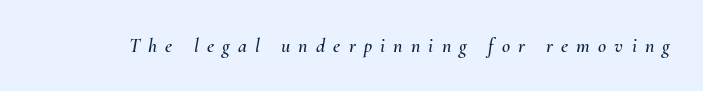
The tracking reads as deliberately expanded to a designer's eye. Plain, unruled lines of type. The axis of the letterforms is tilted away from vertical.
